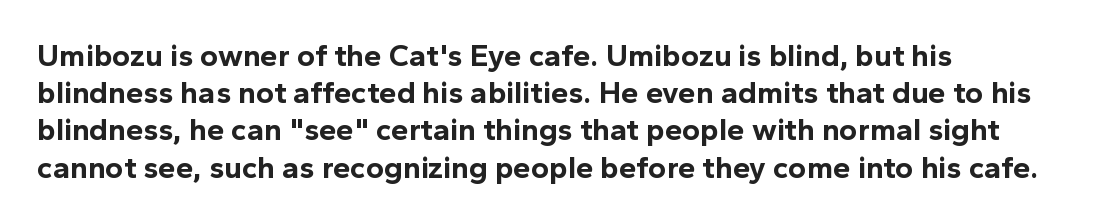
Q: Is the text bold? A: Yes.
Q: Is the text italic (slanted)? A: No, it is upright.
Q: Is the typeface a serif or a sans-serif typeface? A: Sans-serif.
Q: Is the text underlined? A: No.
Q: How is the paragraph aligned? A: Left-aligned.
Q: Is the spacing between letters normal or unusually wide? A: Normal.
Q: Width (condensed, normal, or wide)? A: Normal.
Q: x-height? A: Medium.
Q: Monospaced? A: No.
